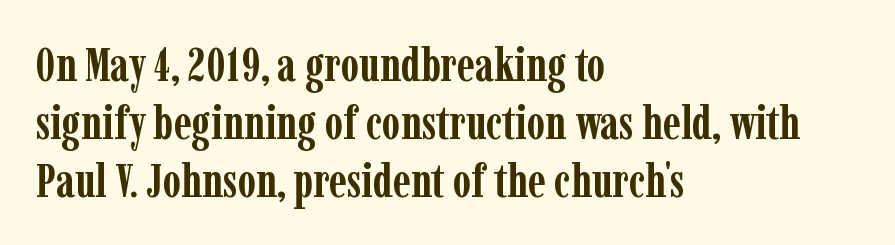
The image shows 47 px semibold, condensed serif type, upright; set left-aligned, line spacing 1.23x, normal letter spacing, not underlined; low stroke contrast and a medium x-height.
